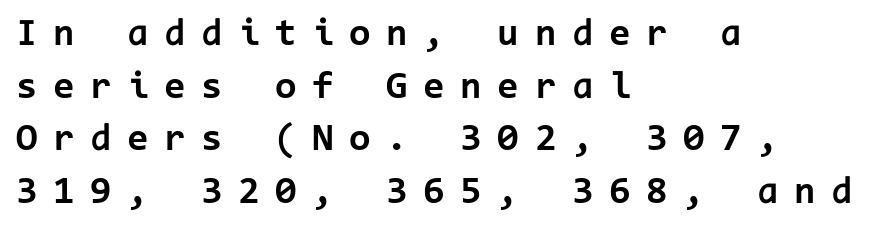
Q: Is the text bold? A: Yes.
Q: Is the text italic (slanted)? A: No, it is upright.
Q: Is the typeface a serif or a sans-serif typeface? A: Sans-serif.
Q: Is the text underlined? A: No.
Q: How is the paragraph aligned? A: Left-aligned.
Q: Is the spacing between letters normal or unusually wide? A: Unusually wide.
Q: Is the spacing between lines tight, normal or loose? A: Normal.
Q: Width (condensed, normal, or wide)? A: Normal.
Q: Stroke contrast? A: Low.
Q: x-height? A: Medium.
Q: Monospaced? A: Yes.
